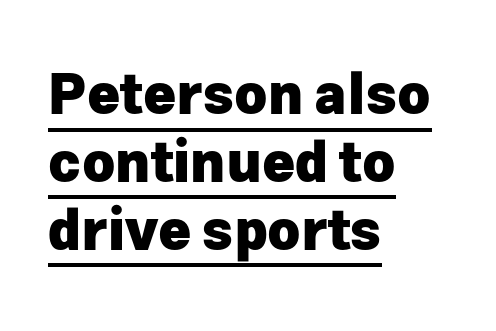
Q: Is the text bold? A: Yes.
Q: Is the text italic (slanted)? A: No, it is upright.
Q: Is the typeface a serif or a sans-serif typeface? A: Sans-serif.
Q: Is the text underlined? A: Yes.
Q: How is the paragraph aligned? A: Left-aligned.
Q: Is the spacing between letters normal or unusually wide? A: Normal.
Q: Width (condensed, normal, or wide)? A: Normal.
Q: Stroke contrast? A: Low.
Q: x-height? A: Medium.
Q: Monospaced? A: No.
